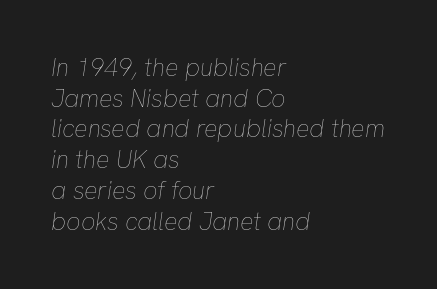
The image shows 25 px text type, italic (leaning right); set left-aligned, line spacing 1.23x, normal letter spacing, not underlined.
